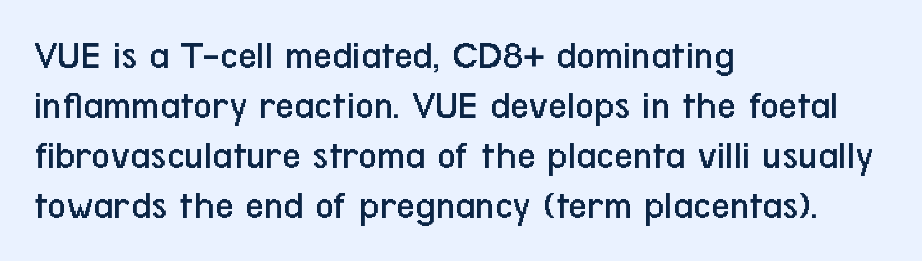
Tracking here is standard; glyphs follow each other at the usual distance. Honestly, there is no underline to notice here at all. These lines are rendered in a variable-pitch font. The lines are quadded left. This sample uses a sans-serif face. This is roman type, the default non-slanted kind.
